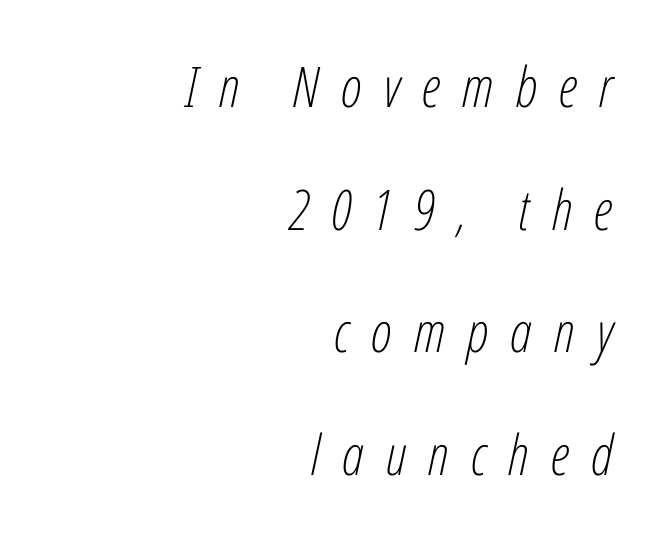
Q: Is the text bold? A: No.
Q: Is the text italic (slanted)? A: Yes, it leans right by about 12 degrees.
Q: Is the text underlined? A: No.
Q: How is the paragraph aligned? A: Right-aligned.
Q: Is the spacing between letters normal or unusually wide? A: Unusually wide.
Q: Is the spacing between lines tight, normal or loose? A: Loose.
Q: Width (condensed, normal, or wide)? A: Condensed.
Q: Stroke contrast? A: Low.
Q: x-height? A: Medium.
Q: Monospaced? A: No.
